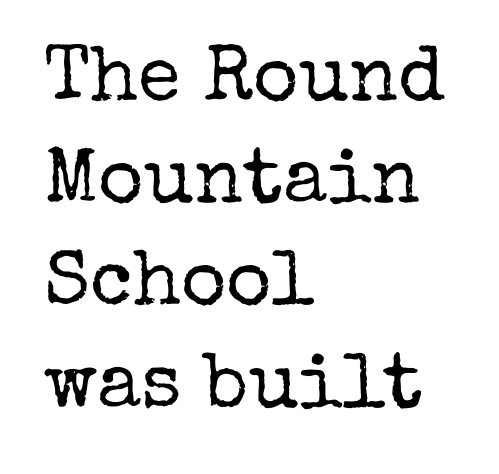
{"serif": "yes", "italic": "no", "bold": "no", "weight": "regular", "width": "normal", "stroke_contrast": "low", "x_height": "medium", "monospaced": "no", "underline": "no", "align": "left", "line_spacing": "normal", "line_spacing_ratio": 1.31, "letter_spacing": "normal", "letter_spacing_em": 0.0, "glyph_px": 78}
